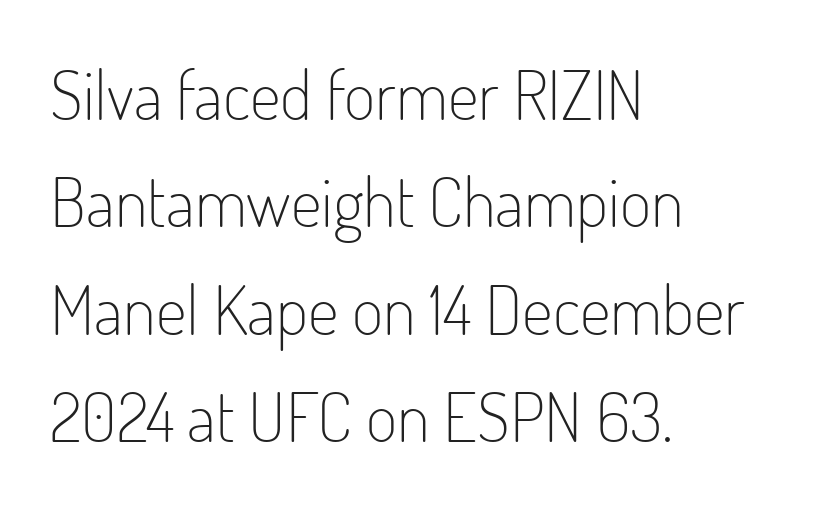
Q: Is the text bold? A: No.
Q: Is the text italic (slanted)? A: No, it is upright.
Q: Is the typeface a serif or a sans-serif typeface? A: Sans-serif.
Q: Is the text underlined? A: No.
Q: How is the paragraph aligned? A: Left-aligned.
Q: Is the spacing between letters normal or unusually wide? A: Normal.
Q: Is the spacing between lines tight, normal or loose? A: Normal.
Q: Width (condensed, normal, or wide)? A: Condensed.
Q: Stroke contrast? A: Low.
Q: x-height? A: Small.
Q: Monospaced? A: No.
